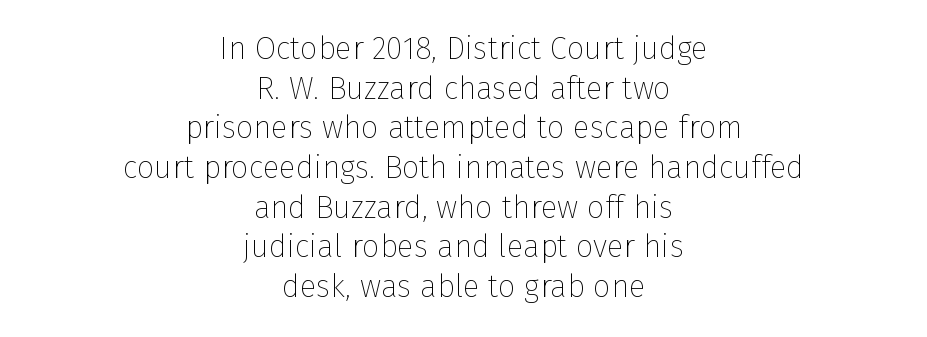
The image shows 31 px thin sans-serif type, upright; set centered, normal line spacing (1.28x), normal letter spacing, not underlined; low stroke contrast and a medium x-height.
